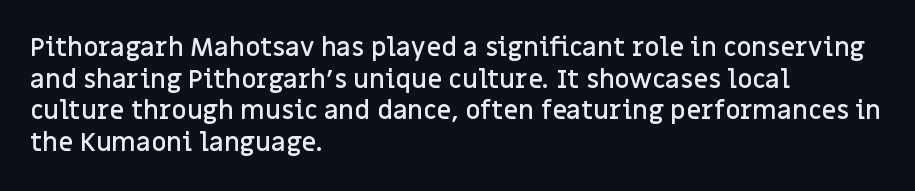
Q: Is the text bold? A: Semi-bold.
Q: Is the text italic (slanted)? A: No, it is upright.
Q: Is the text underlined? A: No.
Q: How is the paragraph aligned? A: Left-aligned.
Q: Is the spacing between letters normal or unusually wide? A: Normal.
